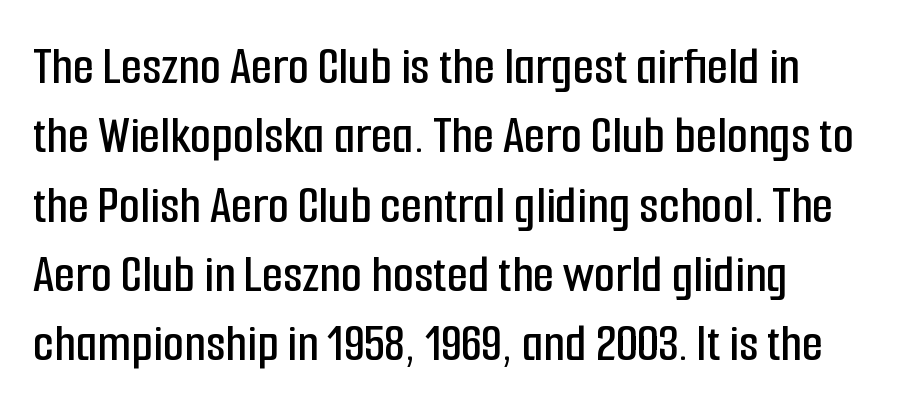
{"serif": "no", "italic": "no", "width": "condensed", "stroke_contrast": "low", "x_height": "medium", "monospaced": "no", "underline": "no", "align": "left", "line_spacing": "normal", "line_spacing_ratio": 1.26, "letter_spacing": "normal", "letter_spacing_em": 0.0, "glyph_px": 55}
